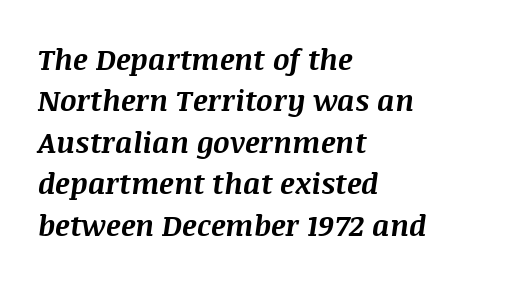
Q: Is the text bold? A: Yes.
Q: Is the text italic (slanted)? A: Yes, it leans right by about 8 degrees.
Q: Is the text underlined? A: No.
Q: How is the paragraph aligned? A: Left-aligned.
Q: Is the spacing between letters normal or unusually wide? A: Normal.
Q: Is the spacing between lines tight, normal or loose? A: Normal.
Q: Width (condensed, normal, or wide)? A: Normal.
Q: Stroke contrast? A: Medium.
Q: x-height? A: Large.
Q: Monospaced? A: No.
